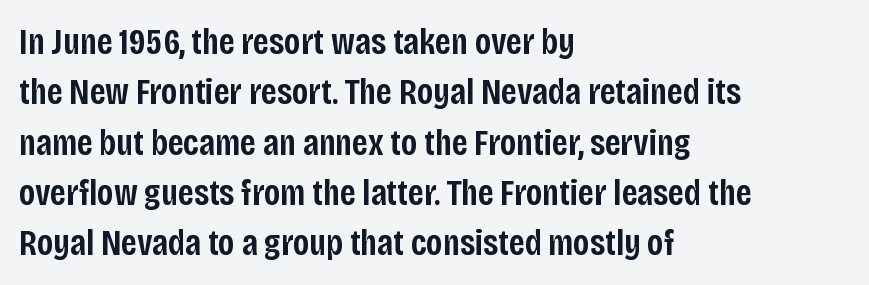
The glyphs have the mass of a demibold cut, below bold. Summary of vertical rhythm: regular, with standard interline spacing. Visually the block forms a straight wall on the left and a jagged coastline on the right. The horizontal fit of the characters is conventional and even.
